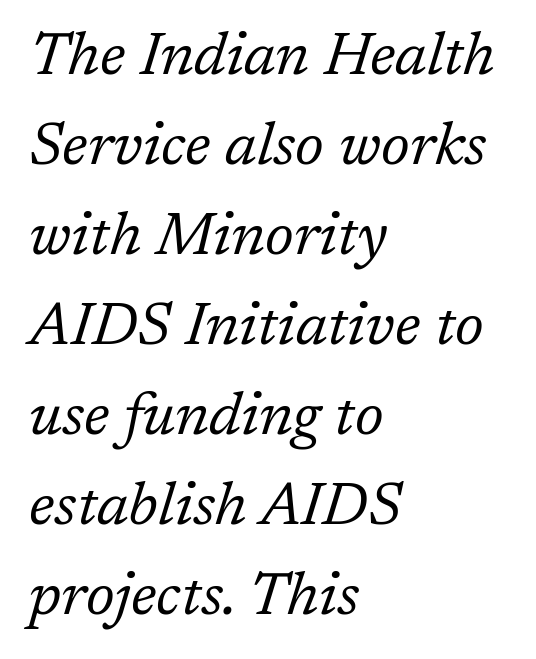
The image shows 60 px regular-weight serif type, italic (leaning right); set left-aligned, normal line spacing (1.5x), normal letter spacing, not underlined; low stroke contrast and a medium x-height.
